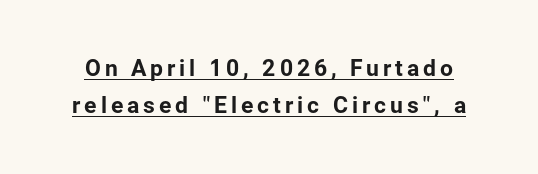
The image shows 23 px text type, upright; set normal line spacing (1.63x), underlined.
